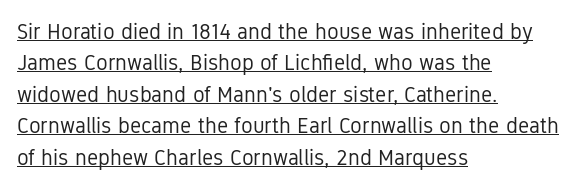
{"italic": "no", "bold": "no", "underline": "yes", "align": "left", "line_spacing": "normal", "line_spacing_ratio": 1.43, "letter_spacing": "normal", "letter_spacing_em": 0.0, "glyph_px": 22}
